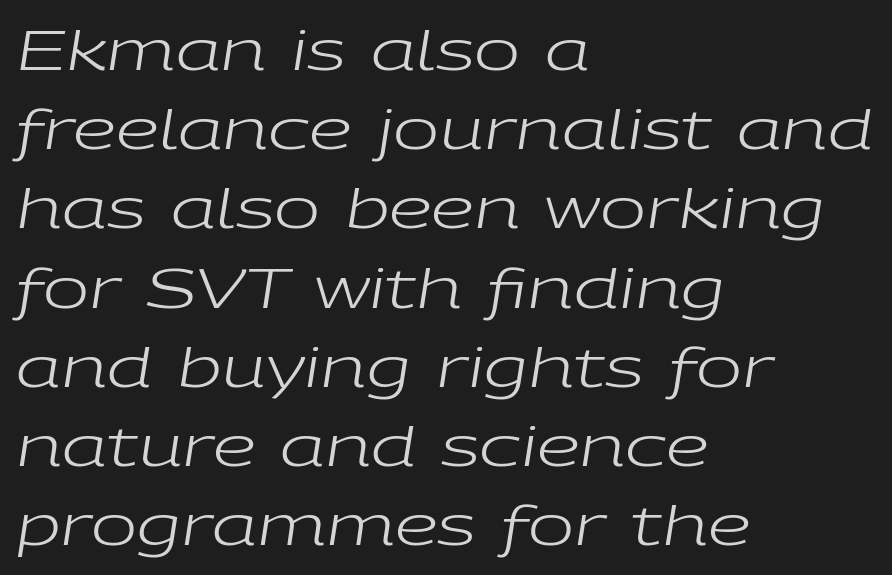
The image shows 55 px regular-weight, wide type, italic (leaning right); set left-aligned, normal line spacing (1.44x), normal letter spacing, not underlined; low stroke contrast and a medium x-height.
